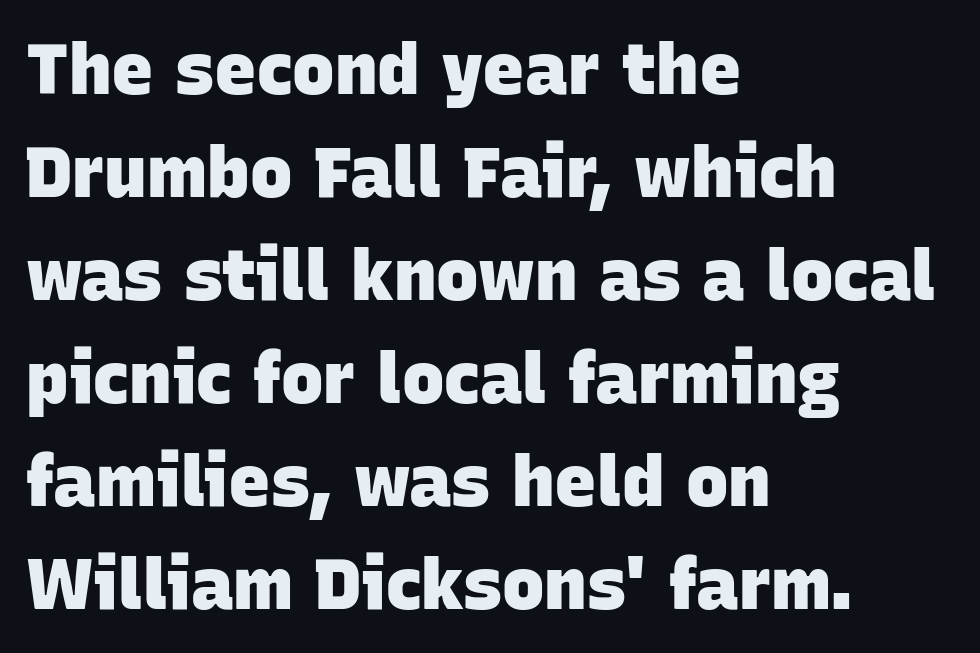
Regarding leading, the lines here are spaced in the standard way. Descenders hang freely into open space. Proportional: the letters do not fall into vertical columns. Heavy, bold letterforms.
